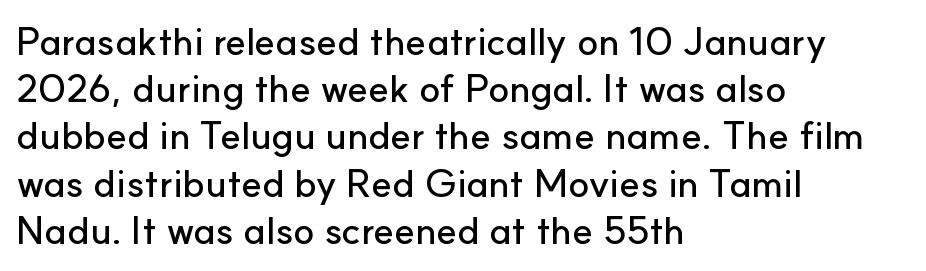
{"serif": "no", "italic": "no", "width": "normal", "stroke_contrast": "low", "x_height": "small", "monospaced": "no", "underline": "no", "align": "left", "line_spacing_ratio": 1.21, "letter_spacing": "normal", "letter_spacing_em": 0.0, "glyph_px": 39}
